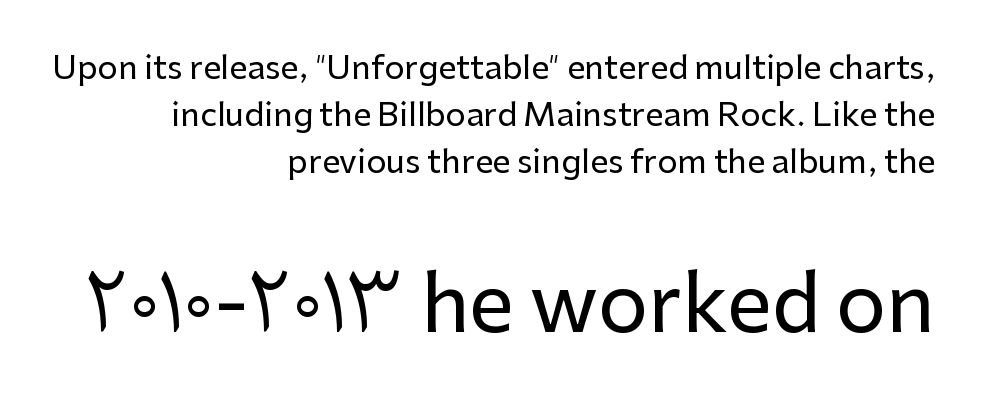
Q: Is the text italic (slanted)? A: No, it is upright.
Q: Is the typeface a serif or a sans-serif typeface? A: Sans-serif.
Q: Is the text underlined? A: No.
Q: How is the paragraph aligned? A: Right-aligned.
Q: Is the spacing between letters normal or unusually wide? A: Normal.
Q: Is the spacing between lines tight, normal or loose? A: Normal.
Q: Which block of text is set in a larger size, the first (top) or the second (bottom)? A: The second (bottom) one.
Q: Width (condensed, normal, or wide)? A: Normal.
Q: Stroke contrast? A: Low.
Q: x-height? A: Medium.
Q: Monospaced? A: No.
